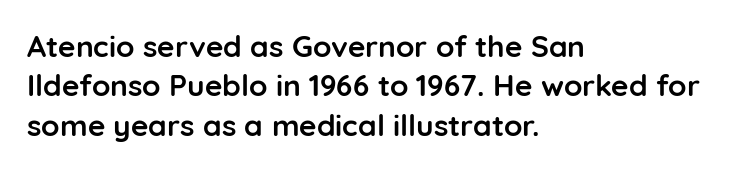
The image shows 30 px semibold sans-serif type, upright; set left-aligned, normal line spacing (1.31x), normal letter spacing, not underlined; low stroke contrast and a medium x-height.
